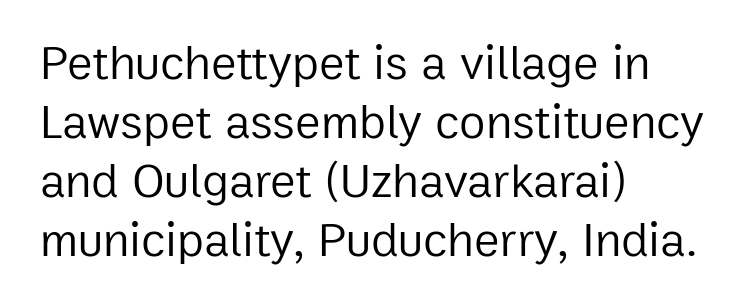
Every row of glyphs begins at an identical x-position on the left. The glyphs are unaccompanied by any horizontal stroke below them. Nope, no serifs anywhere on these letters. This sample has the flowing, uneven cadence of proportional lettering.
